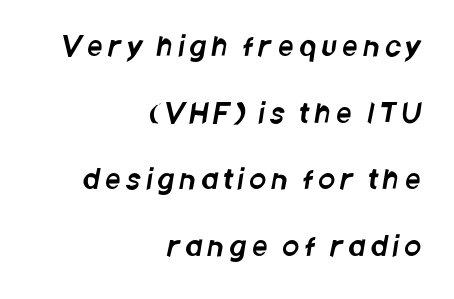
There is plenty of visible air inserted between adjacent glyphs. One-word summary of the alignment: right. The glyphs are unaccompanied by any horizontal stroke below them. Interline gaps are noticeably wide in this sample.
